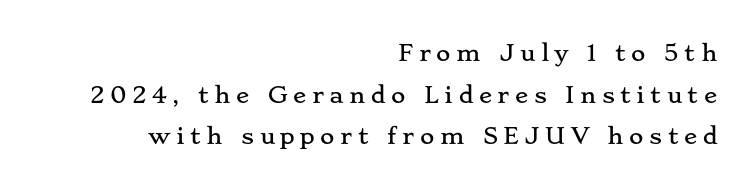
{"italic": "no", "underline": "no", "align": "right", "line_spacing_ratio": 1.89, "letter_spacing": "wide", "letter_spacing_em": 0.25, "glyph_px": 22}
